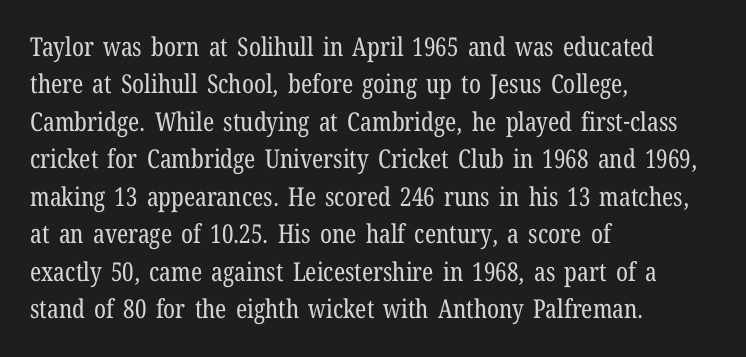
Is the letter spacing exaggerated? No — it looks like the ordinary default. This block has exactly the height ordinary leading produces. This is the regular roman posture of the typeface. Weight: not bold — regular or lighter.
